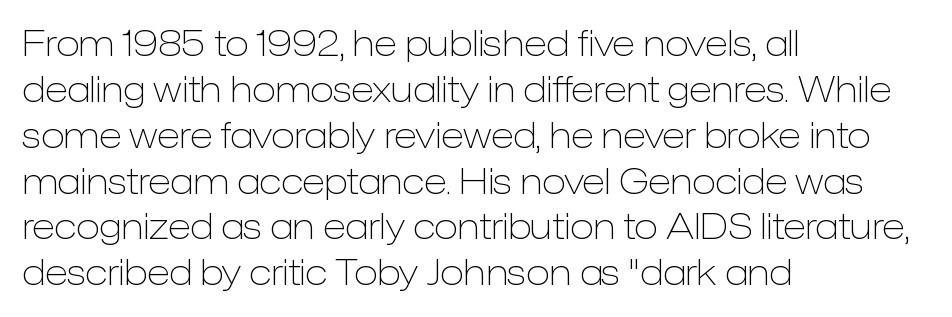
{"serif": "no", "italic": "no", "bold": "no", "weight": "light", "width": "normal", "stroke_contrast": "low", "x_height": "medium", "monospaced": "no", "underline": "no", "align": "left", "line_spacing": "normal", "line_spacing_ratio": 1.31, "letter_spacing": "normal", "letter_spacing_em": 0.0, "glyph_px": 35}
